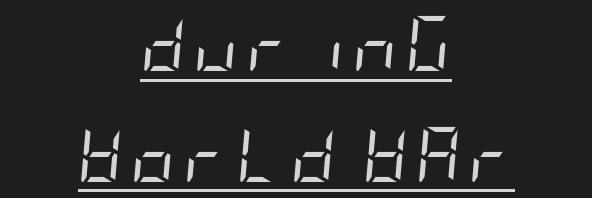
The image shows 55 px regular-weight, condensed type, italic (leaning right); set centered, loose line spacing (2.01x), underlined; low stroke contrast and a large x-height.
